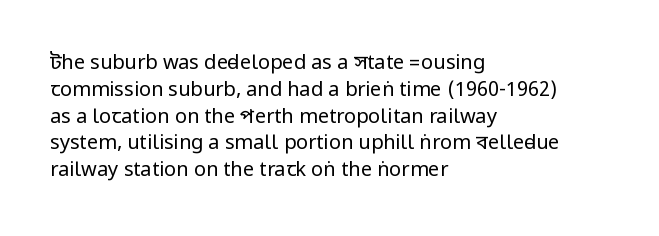
The image shows 20 px text type, upright; set left-aligned, normal line spacing (1.34x), normal letter spacing, not underlined.
